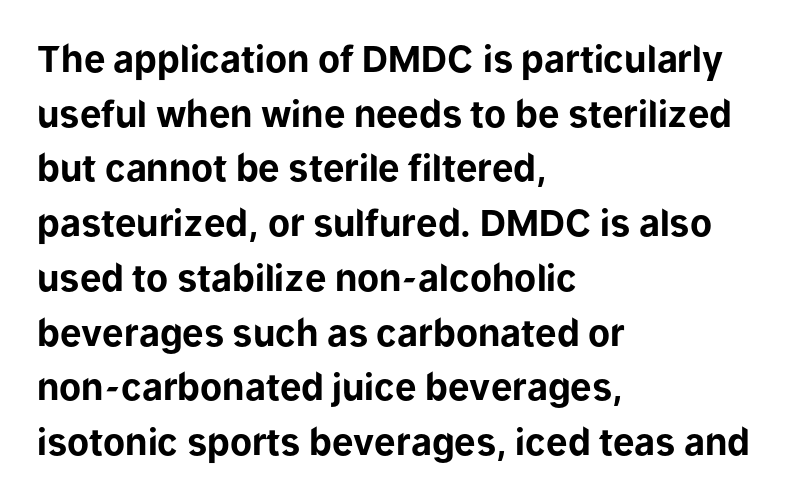
{"serif": "no", "italic": "no", "bold": "yes", "weight": "bold", "width": "normal", "stroke_contrast": "low", "x_height": "medium", "monospaced": "no", "underline": "no", "align": "left", "line_spacing": "normal", "line_spacing_ratio": 1.52, "letter_spacing": "normal", "letter_spacing_em": 0.0, "glyph_px": 36}
